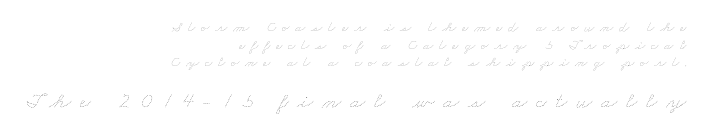
{"bold": "no", "underline": "no", "align": "right", "line_spacing_ratio": 1.18, "letter_spacing": "wide", "letter_spacing_em": 0.37, "larger_block": "second", "size_ratio": 1.53, "glyph_px": 23}
